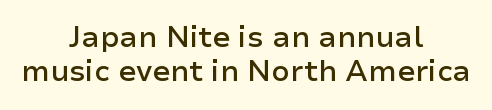
The image shows 29 px semibold sans-serif type, upright; set centered, line spacing 1.18x, normal letter spacing, not underlined; low stroke contrast and a medium x-height.
